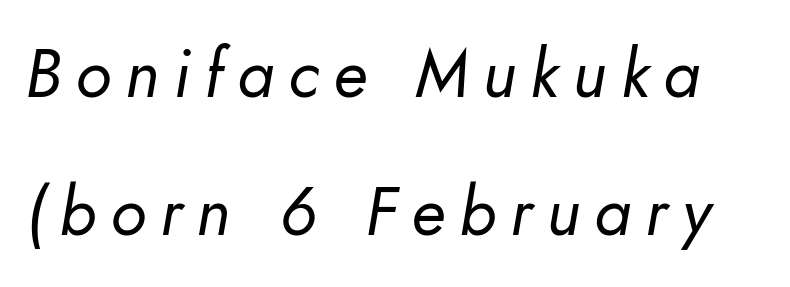
{"italic": "yes", "lean": "right", "slant_degrees": 10, "bold": "no", "weight": "regular", "width": "normal", "stroke_contrast": "low", "x_height": "small", "monospaced": "no", "underline": "no", "line_spacing": "loose", "line_spacing_ratio": 2.06, "letter_spacing": "wide", "letter_spacing_em": 0.21, "glyph_px": 67}
